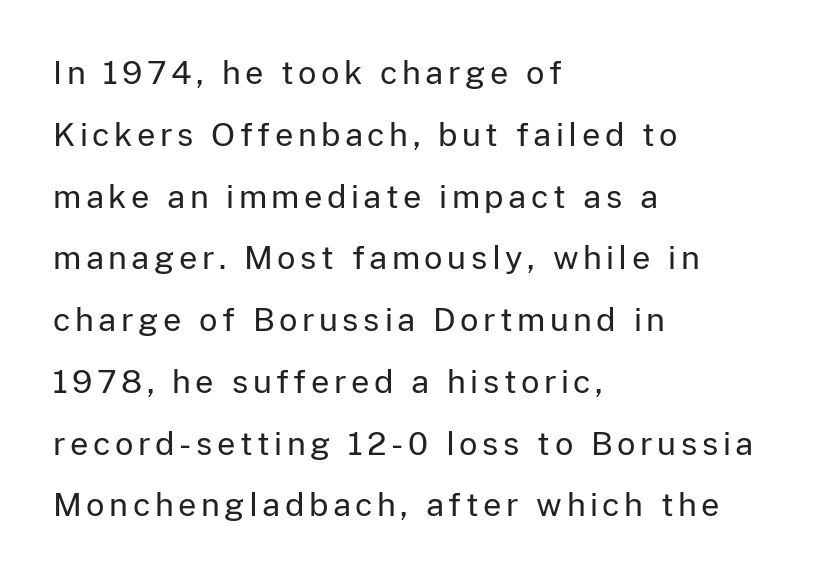
The typography opts for an upright posture over an oblique one. Looks like regular typesetting: each glyph gets only the width it needs. Every row of glyphs begins at an identical x-position on the left. Clear beneath every line of the passage. Think standard paragraph weight, or any step lighter than that.
